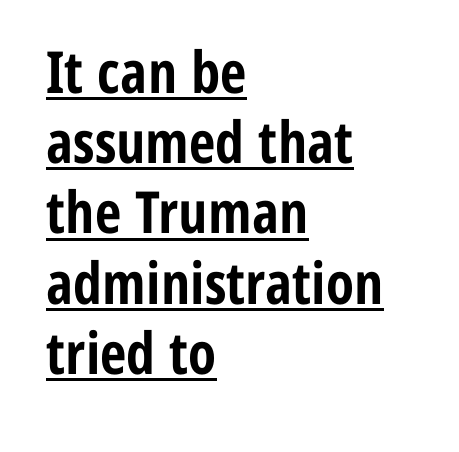
{"serif": "no", "italic": "no", "bold": "yes", "weight": "bold", "width": "condensed", "stroke_contrast": "low", "x_height": "medium", "monospaced": "no", "underline": "yes", "align": "left", "line_spacing_ratio": 1.21, "letter_spacing": "normal", "letter_spacing_em": 0.0, "glyph_px": 58}
